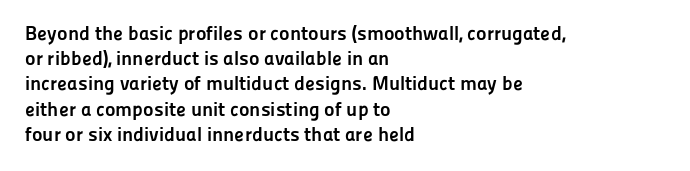
The image shows 20 px bold type, upright; set left-aligned, normal line spacing (1.26x), normal letter spacing, not underlined.
